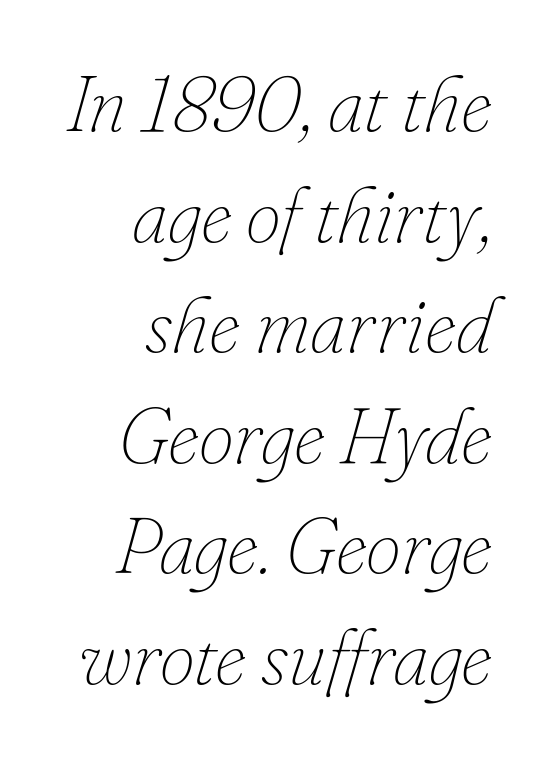
The glyphs are unaccompanied by any horizontal stroke below them. All the whitespace from short lines collects on the left. The passage shown is not bold in any degree. Rows of type keep a routine distance in the vertical direction. In terms of letterspacing, this is plain default setting. Proportional: the letters do not fall into vertical columns.
